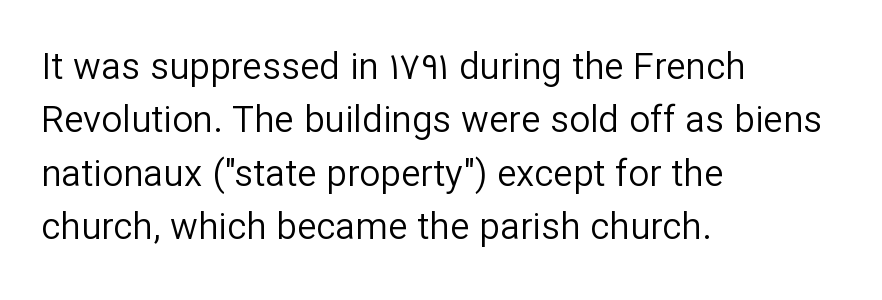
Q: Is the text bold? A: No.
Q: Is the text italic (slanted)? A: No, it is upright.
Q: Is the typeface a serif or a sans-serif typeface? A: Sans-serif.
Q: Is the text underlined? A: No.
Q: How is the paragraph aligned? A: Left-aligned.
Q: Is the spacing between letters normal or unusually wide? A: Normal.
Q: Is the spacing between lines tight, normal or loose? A: Normal.
Q: Width (condensed, normal, or wide)? A: Normal.
Q: Stroke contrast? A: Low.
Q: x-height? A: Medium.
Q: Monospaced? A: No.
